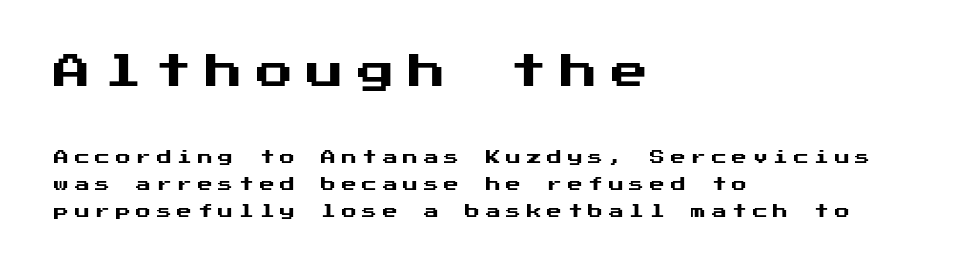
Q: Is the text italic (slanted)? A: No, it is upright.
Q: Is the typeface a serif or a sans-serif typeface? A: Sans-serif.
Q: Is the text underlined? A: No.
Q: How is the paragraph aligned? A: Left-aligned.
Q: Is the spacing between letters normal or unusually wide? A: Unusually wide.
Q: Which block of text is set in a larger size, the first (top) or the second (bottom)? A: The first (top) one.
Q: Width (condensed, normal, or wide)? A: Normal.
Q: Stroke contrast? A: Medium.
Q: x-height? A: Medium.
